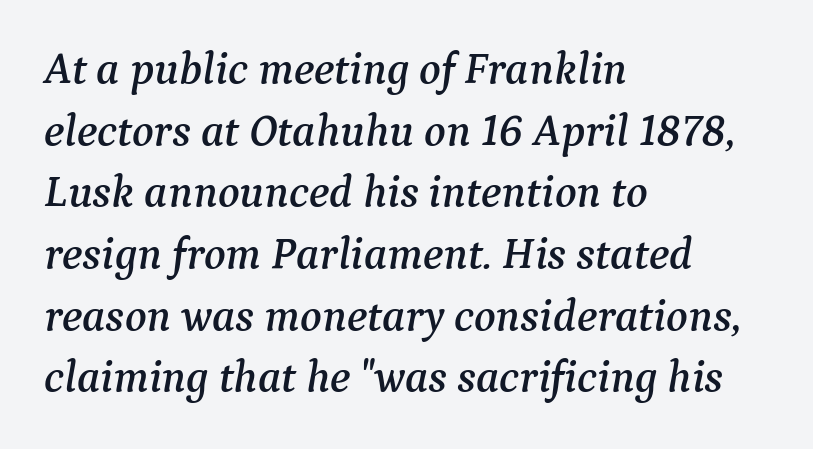
Q: Is the text italic (slanted)? A: Yes, it leans right by about 9 degrees.
Q: Is the typeface a serif or a sans-serif typeface? A: Serif.
Q: Is the text underlined? A: No.
Q: How is the paragraph aligned? A: Left-aligned.
Q: Is the spacing between letters normal or unusually wide? A: Normal.
Q: Is the spacing between lines tight, normal or loose? A: Normal.
Q: Width (condensed, normal, or wide)? A: Normal.
Q: Stroke contrast? A: Medium.
Q: x-height? A: Medium.
Q: Monospaced? A: No.
